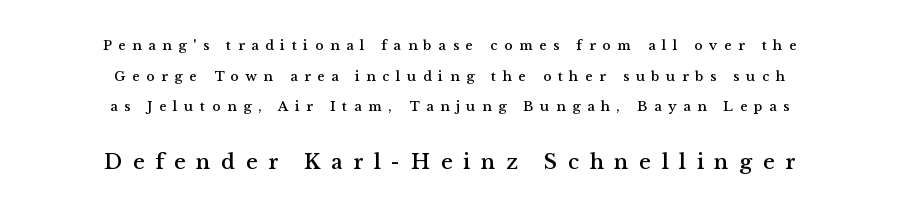
{"italic": "no", "underline": "no", "align": "center", "line_spacing": "loose", "line_spacing_ratio": 2.19, "letter_spacing": "wide", "letter_spacing_em": 0.48, "larger_block": "second", "size_ratio": 1.57, "glyph_px": 22}
